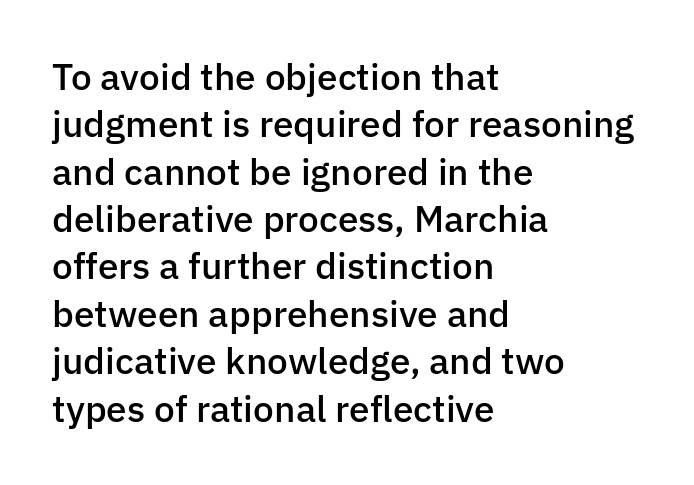
Q: Is the text bold? A: Semi-bold.
Q: Is the text italic (slanted)? A: No, it is upright.
Q: Is the typeface a serif or a sans-serif typeface? A: Sans-serif.
Q: Is the text underlined? A: No.
Q: How is the paragraph aligned? A: Left-aligned.
Q: Is the spacing between letters normal or unusually wide? A: Normal.
Q: Is the spacing between lines tight, normal or loose? A: Normal.
Q: Width (condensed, normal, or wide)? A: Normal.
Q: Stroke contrast? A: Low.
Q: x-height? A: Medium.
Q: Monospaced? A: No.
